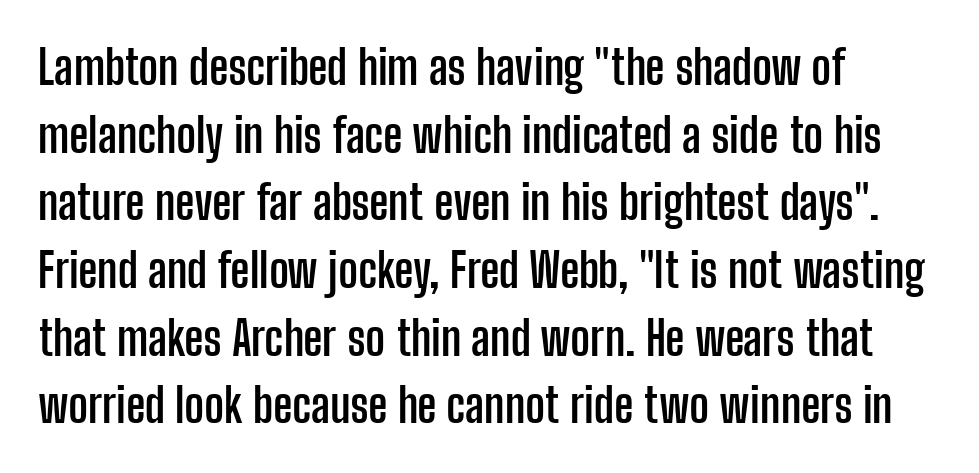
{"serif": "no", "italic": "no", "bold": "yes", "weight": "semibold", "width": "condensed", "stroke_contrast": "low", "x_height": "medium", "monospaced": "no", "underline": "no", "align": "left", "line_spacing": "normal", "line_spacing_ratio": 1.44, "letter_spacing": "normal", "letter_spacing_em": 0.0, "glyph_px": 47}
